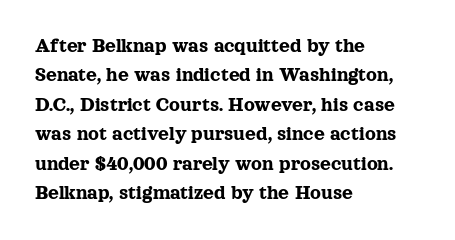
If you drew a ruler down the left edge, every line would touch it. The foot of each line stays bare and open. What's the leading like? Ordinary, nothing unusual. The axis of the letterforms is exactly vertical. Observe the ordinary spacing: letters are neighbours, not strangers.
